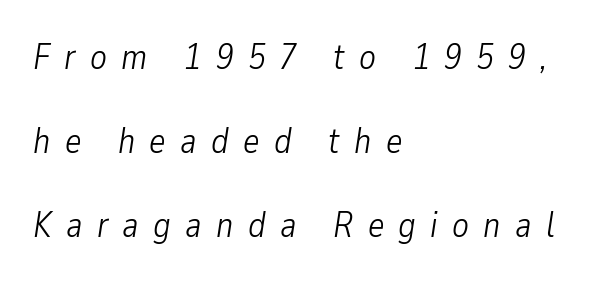
Q: Is the text bold? A: No.
Q: Is the text italic (slanted)? A: Yes, it leans right by about 9 degrees.
Q: Is the text underlined? A: No.
Q: How is the paragraph aligned? A: Left-aligned.
Q: Is the spacing between letters normal or unusually wide? A: Unusually wide.
Q: Is the spacing between lines tight, normal or loose? A: Loose.
Q: Width (condensed, normal, or wide)? A: Condensed.
Q: Stroke contrast? A: Low.
Q: x-height? A: Medium.
Q: Monospaced? A: No.
